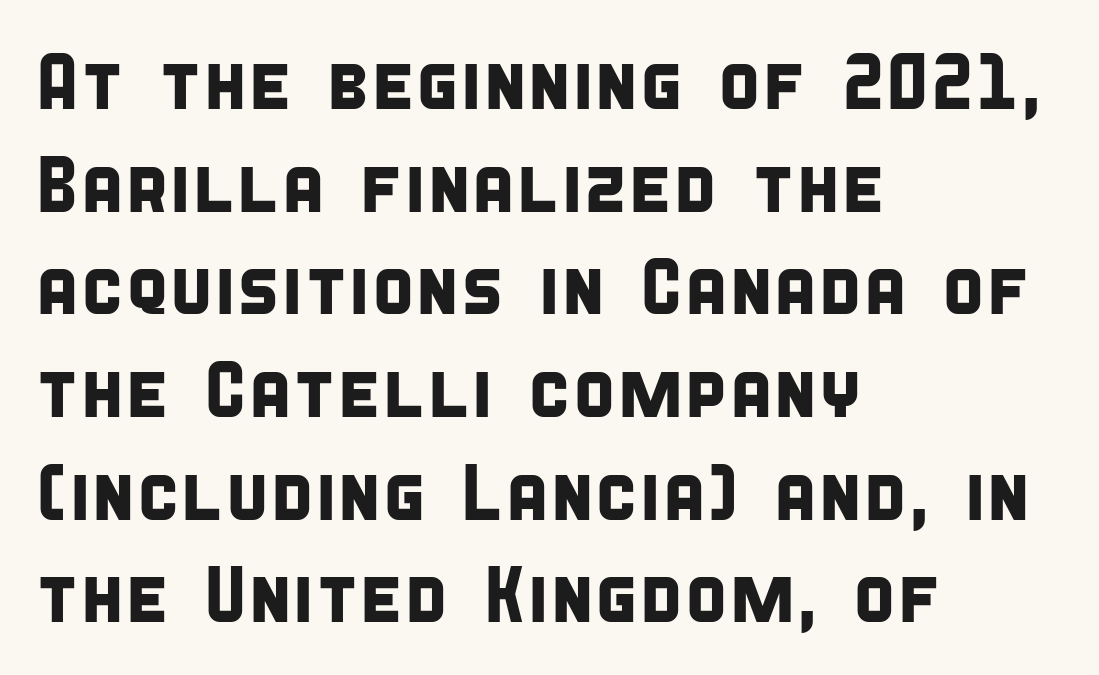
The image shows 79 px condensed sans-serif type; set left-aligned, normal line spacing (1.3x), normal letter spacing, not underlined; low stroke contrast and a large x-height.
